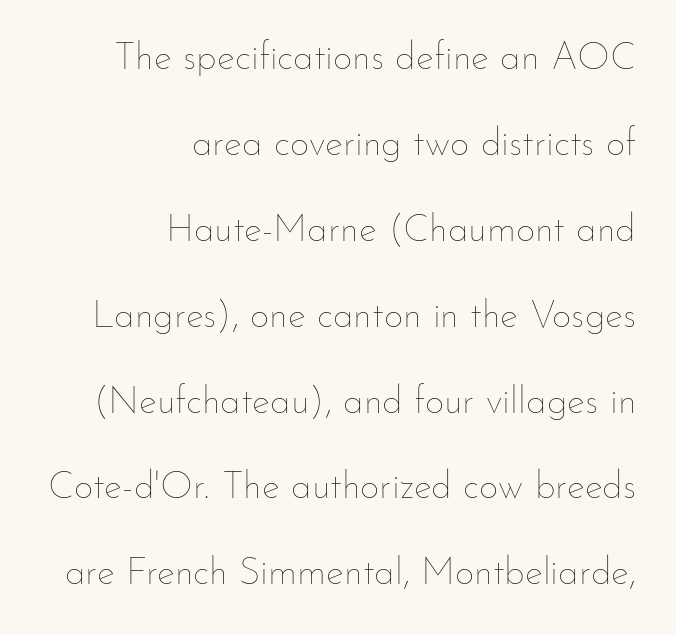
Q: Is the text bold? A: No.
Q: Is the text italic (slanted)? A: No, it is upright.
Q: Is the text underlined? A: No.
Q: How is the paragraph aligned? A: Right-aligned.
Q: Is the spacing between letters normal or unusually wide? A: Normal.
Q: Is the spacing between lines tight, normal or loose? A: Loose.
Q: Width (condensed, normal, or wide)? A: Normal.
Q: Stroke contrast? A: Low.
Q: x-height? A: Small.
Q: Monospaced? A: No.
